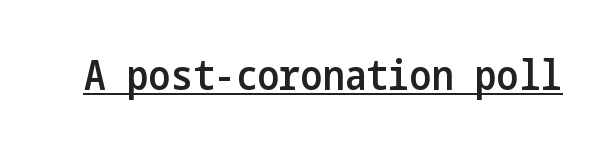
{"serif": "no", "italic": "no", "bold": "semi", "weight": "semibold", "width": "condensed", "stroke_contrast": "low", "x_height": "medium", "underline": "yes", "letter_spacing": "normal", "letter_spacing_em": 0.0, "glyph_px": 41}
